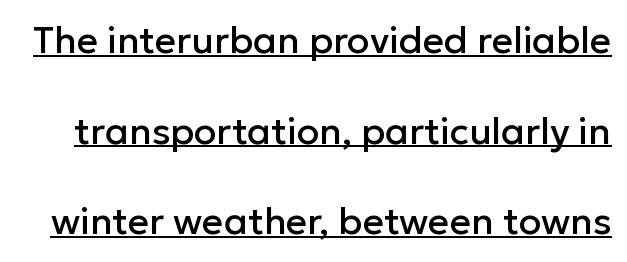
The characters display no serif detailing; their extremities are plain. Do the characters align in a grid? No, the font is proportional. A typesetter would mark this as roman, not italic. Nobody touched the tracking dial on this one.
